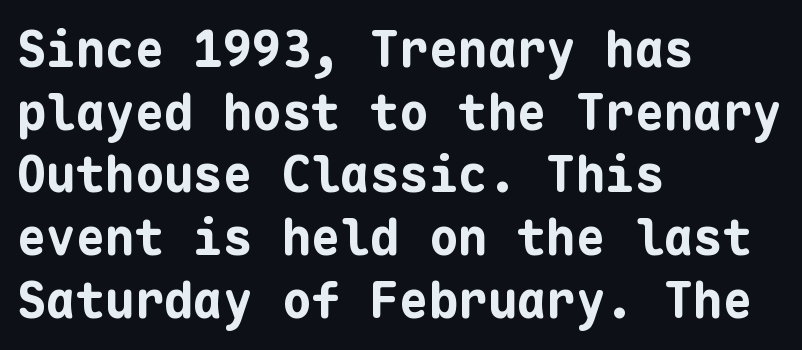
Spacing between characters is what you'd get straight out of the box. The gap between lines stays unmarked. Normally led — the rows are evenly, conventionally spaced. Heft: maximum for text — a bold. These lines are rendered in a fixed-pitch font.
